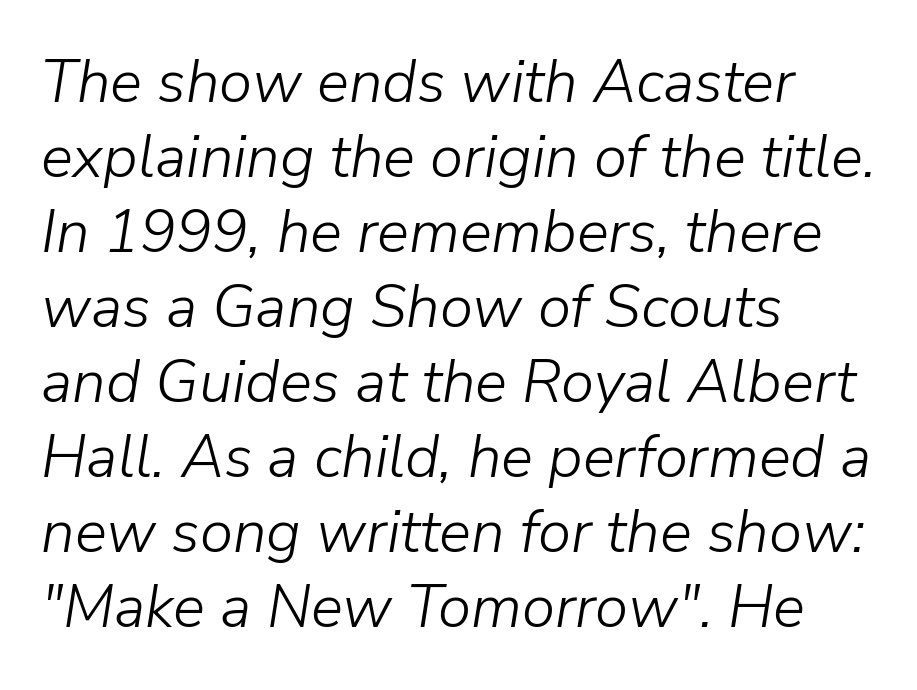
The image shows 60 px light type, italic (leaning right); set left-aligned, normal line spacing (1.25x), normal letter spacing, not underlined; low stroke contrast and a medium x-height.
